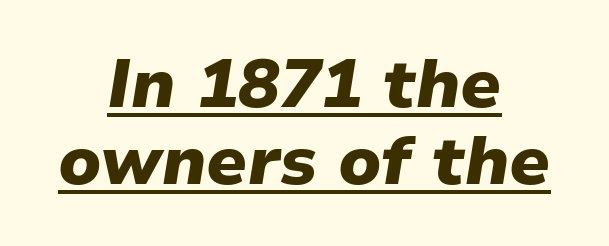
Q: Is the text bold? A: Yes.
Q: Is the text italic (slanted)? A: Yes, it leans right by about 9 degrees.
Q: Is the text underlined? A: Yes.
Q: How is the paragraph aligned? A: Centered.
Q: Is the spacing between letters normal or unusually wide? A: Normal.
Q: Is the spacing between lines tight, normal or loose? A: Tight.
Q: Width (condensed, normal, or wide)? A: Normal.
Q: Stroke contrast? A: Low.
Q: x-height? A: Medium.
Q: Monospaced? A: No.
